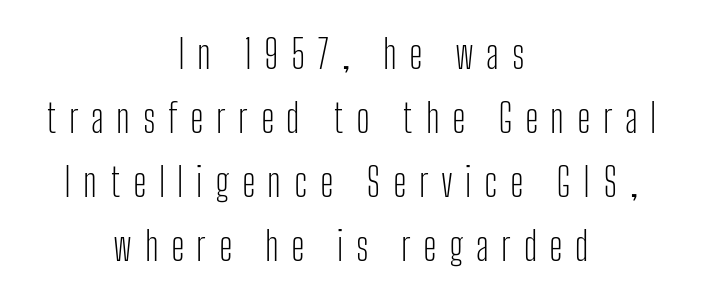
The image shows 39 px light, condensed sans-serif type, upright; set centered, normal line spacing (1.64x), unusually wide letter spacing (+0.32 em), not underlined; low stroke contrast and a medium x-height.
